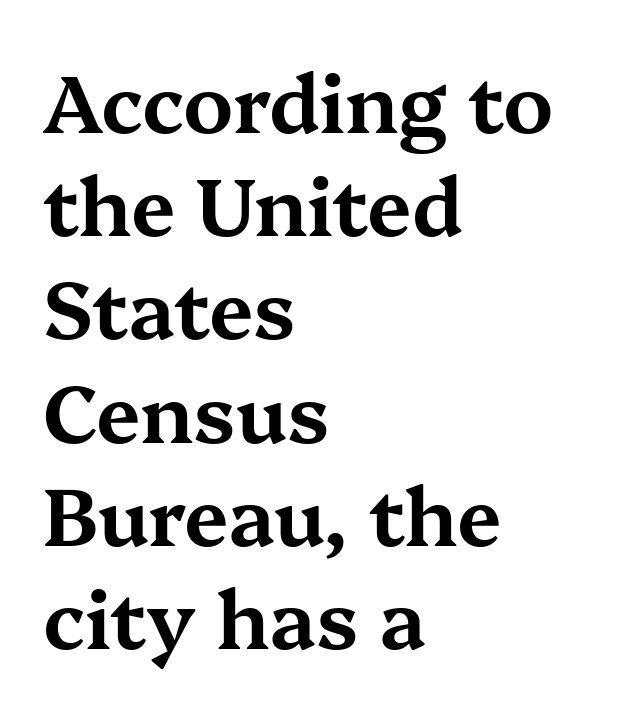
The image shows 80 px wide serif type, upright; set left-aligned, normal line spacing (1.29x), normal letter spacing, not underlined; medium stroke contrast and a medium x-height.
